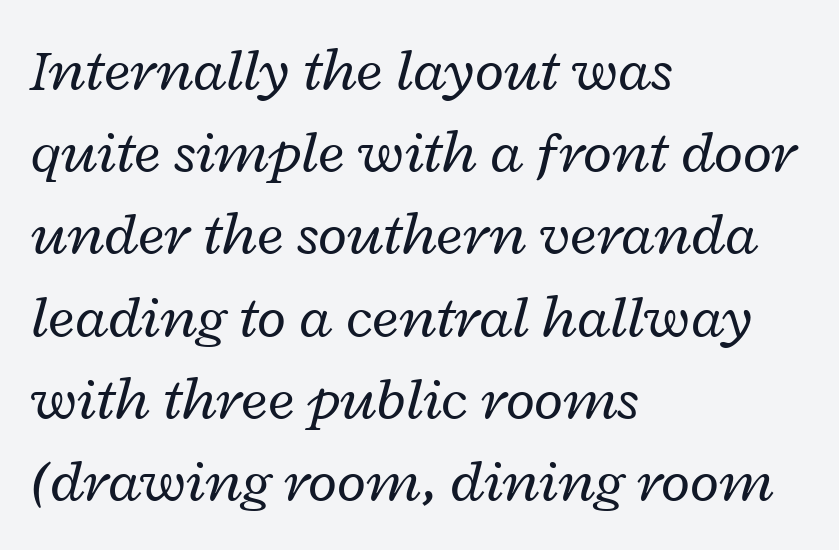
The passage shown is not underscored anywhere. The ragged edge is on the right, which tells us the setting is flush left. The designer left line spacing at the default. Compared with ordinary roman type, these characters are visibly tilted. The passage shown is typed in a proportional face where columns would drift. Is the stroke heavy? The answer is a plain regular-or-lighter.
